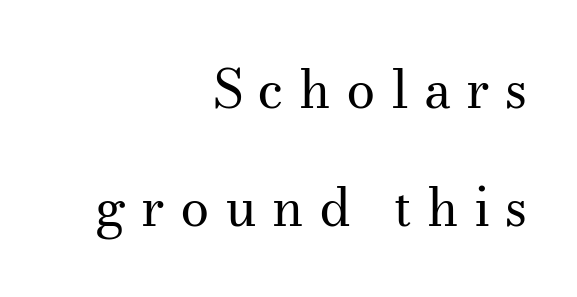
{"serif": "yes", "italic": "no", "bold": "no", "weight": "regular", "width": "normal", "stroke_contrast": "medium", "x_height": "small", "monospaced": "no", "underline": "no", "align": "right", "line_spacing": "loose", "line_spacing_ratio": 2.27, "letter_spacing": "wide", "letter_spacing_em": 0.29, "glyph_px": 52}
